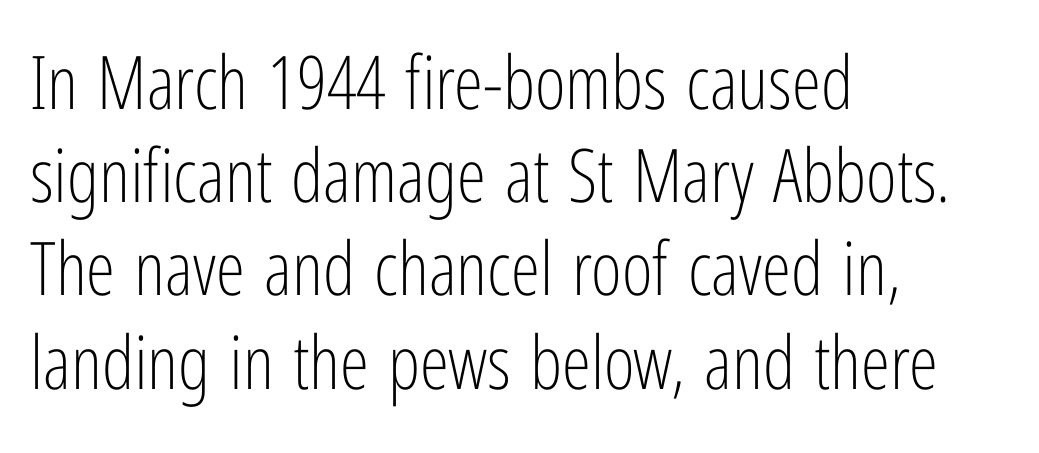
Q: Is the text bold? A: No.
Q: Is the text italic (slanted)? A: No, it is upright.
Q: Is the typeface a serif or a sans-serif typeface? A: Sans-serif.
Q: Is the text underlined? A: No.
Q: How is the paragraph aligned? A: Left-aligned.
Q: Is the spacing between letters normal or unusually wide? A: Normal.
Q: Is the spacing between lines tight, normal or loose? A: Normal.
Q: Width (condensed, normal, or wide)? A: Condensed.
Q: Stroke contrast? A: Low.
Q: x-height? A: Medium.
Q: Monospaced? A: No.
